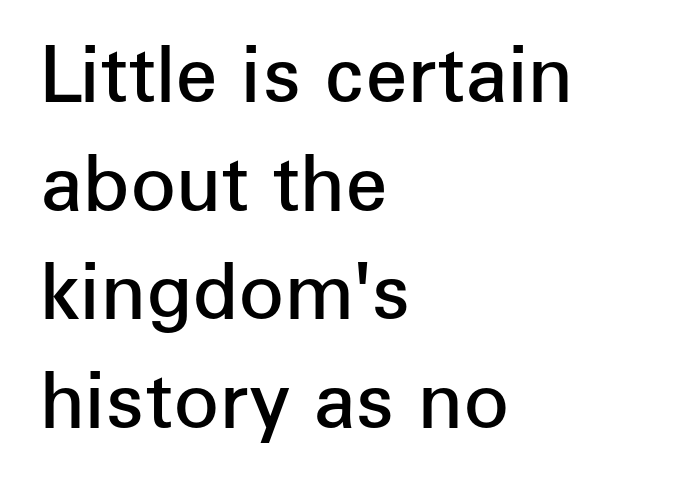
Q: Is the text bold? A: Semi-bold.
Q: Is the text italic (slanted)? A: No, it is upright.
Q: Is the typeface a serif or a sans-serif typeface? A: Sans-serif.
Q: Is the text underlined? A: No.
Q: How is the paragraph aligned? A: Left-aligned.
Q: Is the spacing between letters normal or unusually wide? A: Normal.
Q: Is the spacing between lines tight, normal or loose? A: Normal.
Q: Width (condensed, normal, or wide)? A: Normal.
Q: Stroke contrast? A: Low.
Q: x-height? A: Medium.
Q: Monospaced? A: No.
